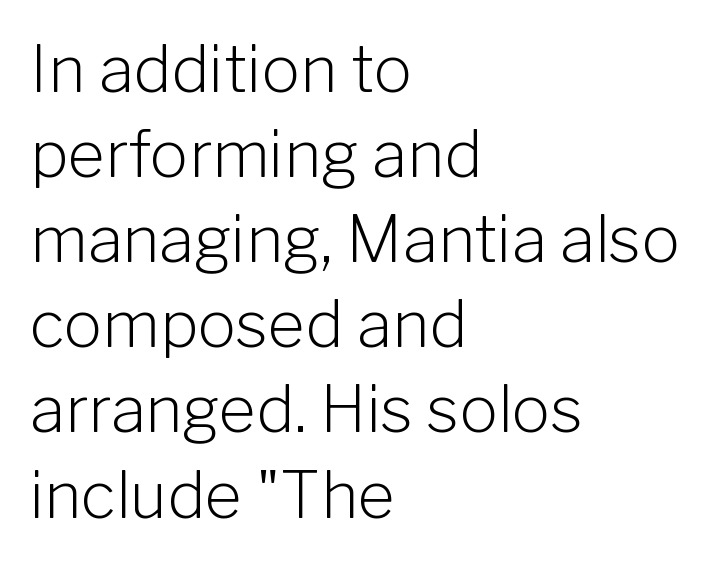
Each stroke keeps to a modest, everyday thickness or less. Style check: upright. Stroke terminals: plain, sans-serif. Bare-footed words on every line. This sample keeps an unexceptional amount of space between lines.
